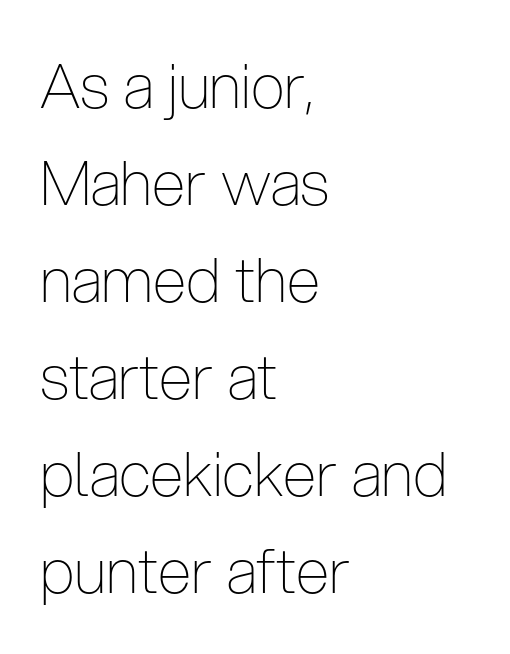
Q: Is the text bold? A: No.
Q: Is the text italic (slanted)? A: No, it is upright.
Q: Is the typeface a serif or a sans-serif typeface? A: Sans-serif.
Q: Is the text underlined? A: No.
Q: How is the paragraph aligned? A: Left-aligned.
Q: Is the spacing between letters normal or unusually wide? A: Normal.
Q: Is the spacing between lines tight, normal or loose? A: Normal.
Q: Width (condensed, normal, or wide)? A: Condensed.
Q: Stroke contrast? A: Low.
Q: x-height? A: Medium.
Q: Monospaced? A: No.
